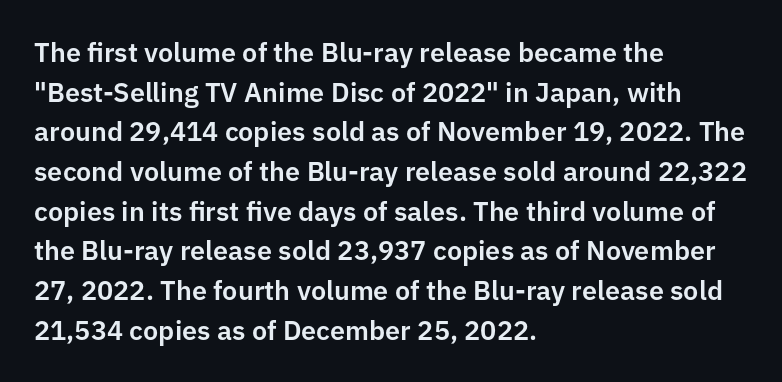
Q: Is the text italic (slanted)? A: No, it is upright.
Q: Is the text underlined? A: No.
Q: How is the paragraph aligned? A: Left-aligned.
Q: Is the spacing between letters normal or unusually wide? A: Normal.
Q: Is the spacing between lines tight, normal or loose? A: Normal.
